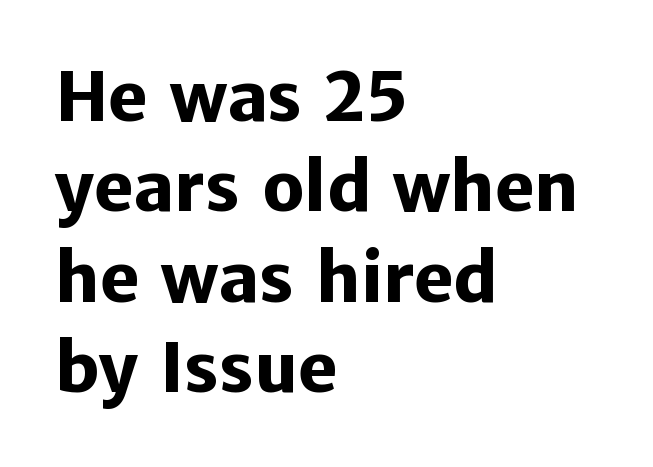
The image shows 67 px heavy sans-serif type, upright; set left-aligned, normal line spacing (1.35x), normal letter spacing, not underlined; low stroke contrast and a medium x-height.
